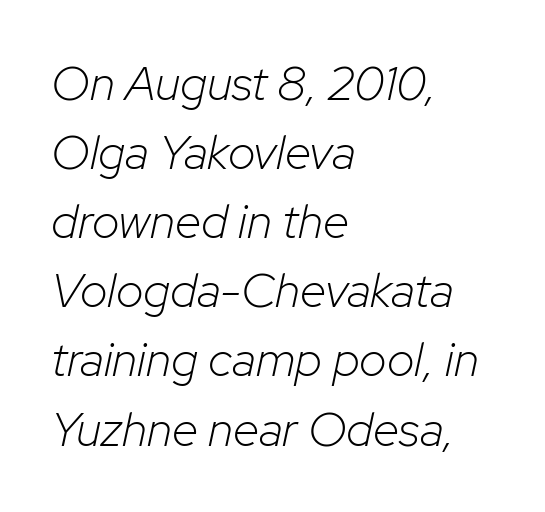
The image shows 48 px light type, italic (leaning right); set left-aligned, normal line spacing (1.44x), normal letter spacing, not underlined; low stroke contrast and a medium x-height.
